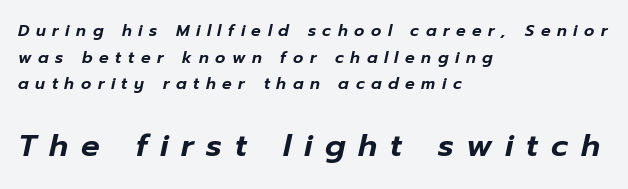
Visually, the bottom section dominates because its glyphs are scaled up. Successive baselines arrive at the customary interval. The strip under each line holds only bare page. Short and long lines alike share a common starting point at left. Tracking value appears strongly positive — letters spread wide. Each letter keeps its own natural width here, so spacing adapts to shape.
